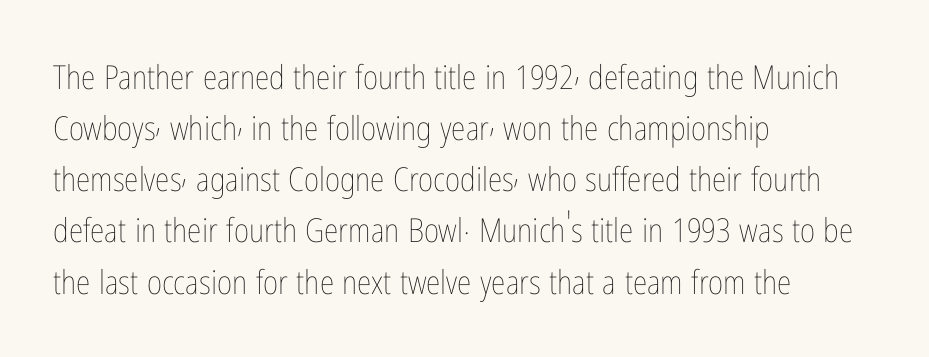
Q: Is the text bold? A: No.
Q: Is the text italic (slanted)? A: No, it is upright.
Q: Is the text underlined? A: No.
Q: How is the paragraph aligned? A: Left-aligned.
Q: Is the spacing between letters normal or unusually wide? A: Normal.
Q: Is the spacing between lines tight, normal or loose? A: Normal.
Q: Width (condensed, normal, or wide)? A: Condensed.
Q: Stroke contrast? A: Low.
Q: x-height? A: Medium.
Q: Monospaced? A: No.
